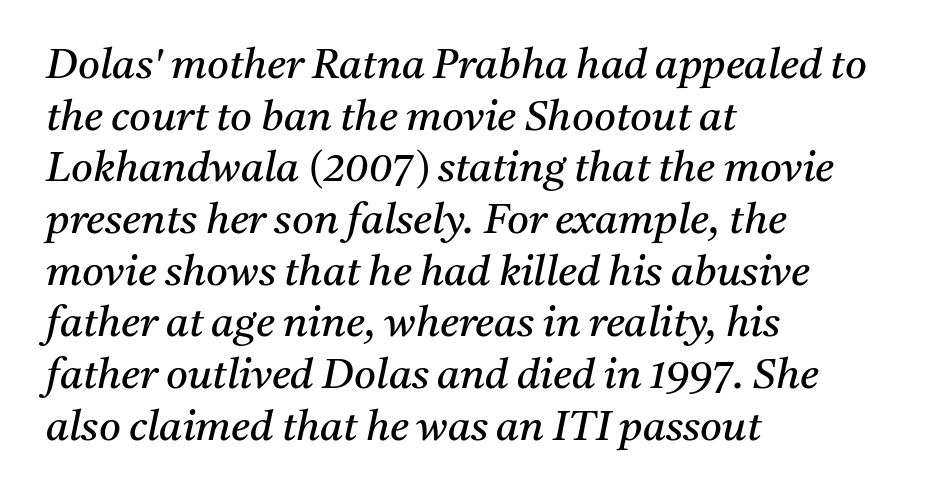
Q: Is the text bold? A: No.
Q: Is the text italic (slanted)? A: Yes, it leans right by about 11 degrees.
Q: Is the typeface a serif or a sans-serif typeface? A: Serif.
Q: Is the text underlined? A: No.
Q: How is the paragraph aligned? A: Left-aligned.
Q: Is the spacing between letters normal or unusually wide? A: Normal.
Q: Width (condensed, normal, or wide)? A: Normal.
Q: Stroke contrast? A: Medium.
Q: x-height? A: Medium.
Q: Monospaced? A: No.
